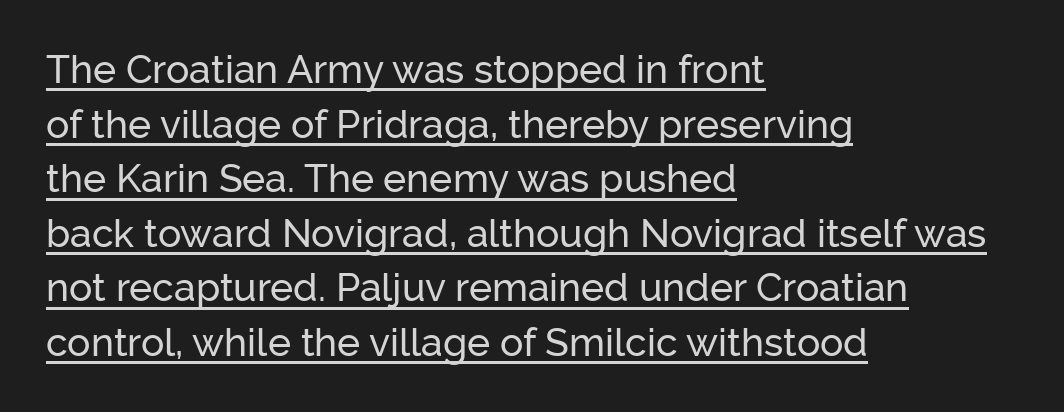
Q: Is the text italic (slanted)? A: No, it is upright.
Q: Is the typeface a serif or a sans-serif typeface? A: Sans-serif.
Q: Is the text underlined? A: Yes.
Q: How is the paragraph aligned? A: Left-aligned.
Q: Is the spacing between letters normal or unusually wide? A: Normal.
Q: Is the spacing between lines tight, normal or loose? A: Normal.
Q: Width (condensed, normal, or wide)? A: Normal.
Q: Stroke contrast? A: Low.
Q: x-height? A: Medium.
Q: Monospaced? A: No.
